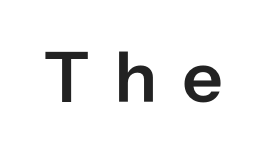
Q: Is the text bold? A: Semi-bold.
Q: Is the text italic (slanted)? A: No, it is upright.
Q: Is the typeface a serif or a sans-serif typeface? A: Sans-serif.
Q: Is the text underlined? A: No.
Q: Is the spacing between letters normal or unusually wide? A: Unusually wide.
Q: Width (condensed, normal, or wide)? A: Normal.
Q: Stroke contrast? A: Low.
Q: x-height? A: Medium.
Q: Monospaced? A: No.
